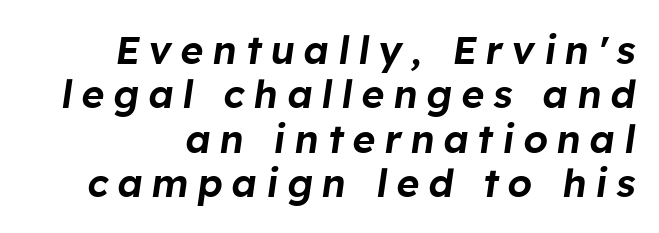
{"italic": "yes", "lean": "right", "slant_degrees": 8, "width": "normal", "stroke_contrast": "low", "x_height": "medium", "monospaced": "no", "underline": "no", "line_spacing": "tight", "line_spacing_ratio": 1.14, "letter_spacing": "wide", "letter_spacing_em": 0.23, "glyph_px": 39}
